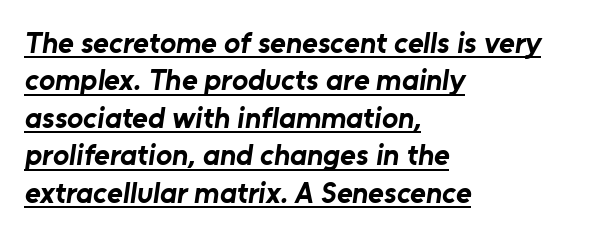
{"serif": "no", "bold": "yes", "weight": "bold", "width": "normal", "stroke_contrast": "low", "x_height": "medium", "monospaced": "no", "underline": "yes", "align": "left", "line_spacing": "normal", "line_spacing_ratio": 1.25, "letter_spacing": "normal", "letter_spacing_em": 0.0, "glyph_px": 30}
